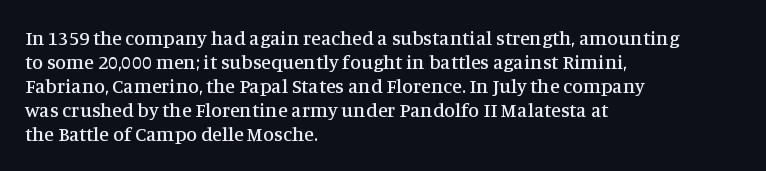
{"italic": "no", "underline": "no", "align": "left", "line_spacing_ratio": 1.2, "letter_spacing": "normal", "letter_spacing_em": 0.0, "glyph_px": 20}
